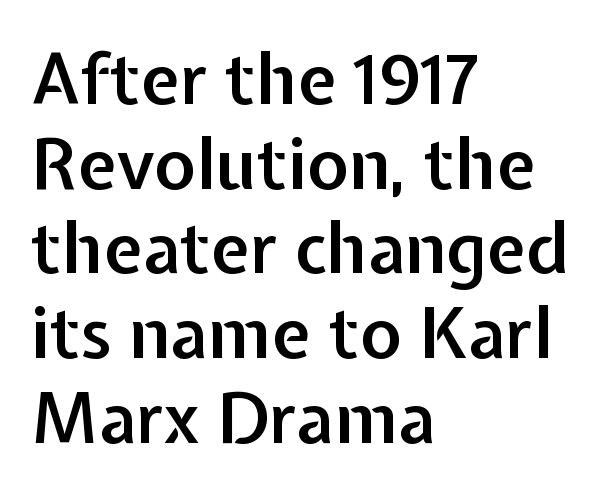
The image shows 70 px semibold sans-serif type, upright; set left-aligned, line spacing 1.21x, normal letter spacing, not underlined; low stroke contrast and a medium x-height.
